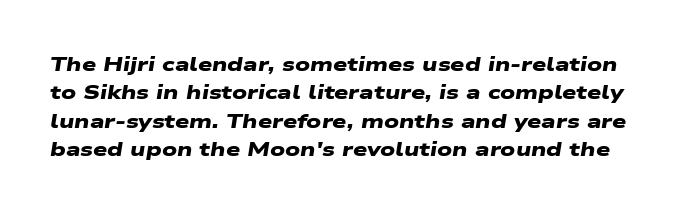
The image shows 20 px bold type; set normal line spacing (1.42x), normal letter spacing, not underlined.
